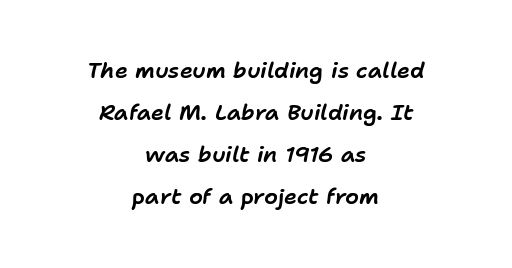
{"italic": "yes", "lean": "right", "slant_degrees": 11, "underline": "no", "align": "center", "line_spacing": "loose", "line_spacing_ratio": 1.91, "letter_spacing": "normal", "letter_spacing_em": 0.0, "glyph_px": 22}
